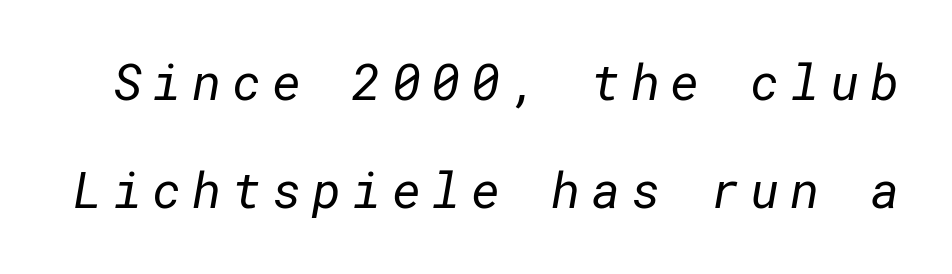
The image shows 50 px regular-weight sans-serif type; set loose line spacing (2.16x), unusually wide letter spacing (+0.21 em), not underlined; low stroke contrast and a medium x-height.
